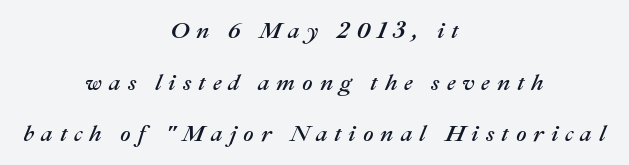
Q: Is the text italic (slanted)? A: Yes, it leans right by about 22 degrees.
Q: Is the text underlined? A: No.
Q: How is the paragraph aligned? A: Centered.
Q: Is the spacing between letters normal or unusually wide? A: Unusually wide.
Q: Is the spacing between lines tight, normal or loose? A: Loose.
